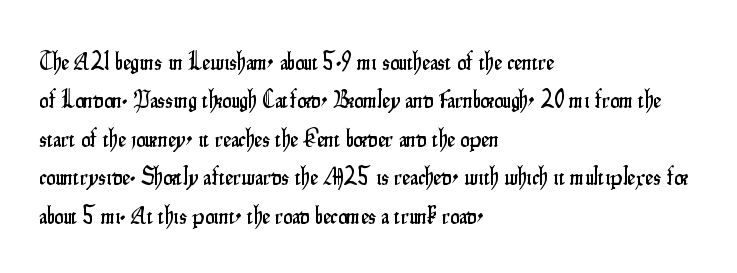
Q: Is the text italic (slanted)? A: No, it is upright.
Q: Is the text underlined? A: No.
Q: How is the paragraph aligned? A: Left-aligned.
Q: Is the spacing between letters normal or unusually wide? A: Normal.
Q: Is the spacing between lines tight, normal or loose? A: Normal.
